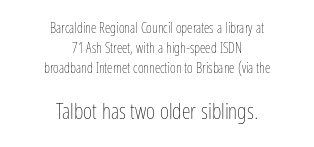
{"italic": "no", "bold": "no", "underline": "no", "align": "center", "line_spacing": "normal", "line_spacing_ratio": 1.42, "letter_spacing": "normal", "letter_spacing_em": 0.0, "larger_block": "second", "size_ratio": 1.57, "glyph_px": 22}
